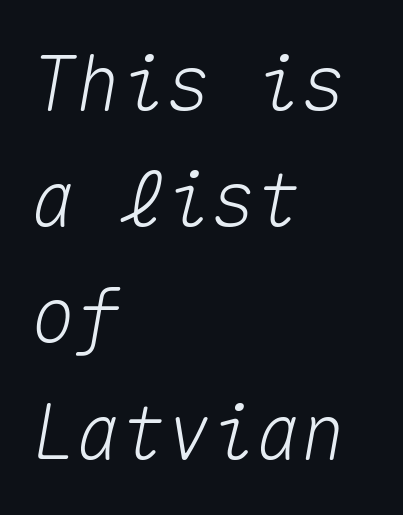
The letters are slanted; this is an italic face. The paragraph has a hard left edge and a soft right edge. Underlining? Definitely not there. Here the designer chose a console-style face with uniform glyph widths. The block of text has a typical density, with ordinary space between rows. Nobody touched the tracking dial on this one.
